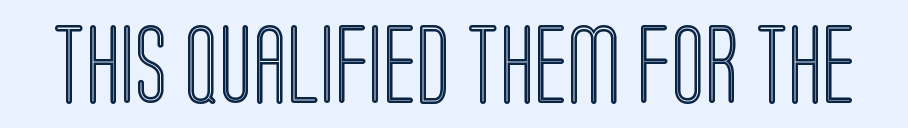
Q: Is the text italic (slanted)? A: No, it is upright.
Q: Is the text underlined? A: No.
Q: Is the spacing between letters normal or unusually wide? A: Normal.
Q: Width (condensed, normal, or wide)? A: Condensed.
Q: x-height? A: Large.
Q: Monospaced? A: No.
